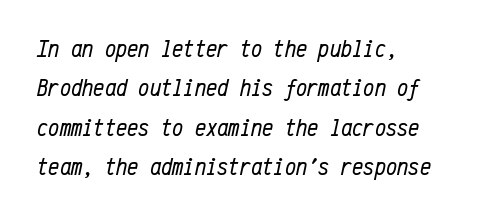
Any mark beneath the type? The region is blank. Line beginnings align vertically; line endings do not. The face used here is rendered with its standard letterfit. The face used here has a pronounced slope to its letters. Summary of weight: not heavy and not bold. The rows are spaced the way most documents space them.
